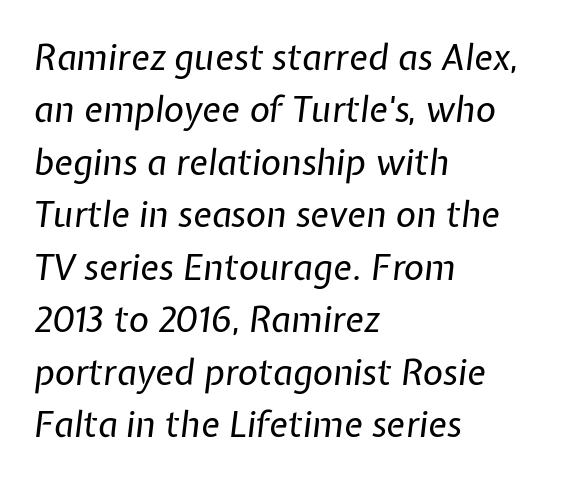
Stroke thickness stays within the range of a standard reading face or lighter. Leading: standard. In terms of letterspacing, this is plain default setting. A clean baseline with only descenders dipping below it. The setting favours the left margin, as ordinary paragraphs usually do.
